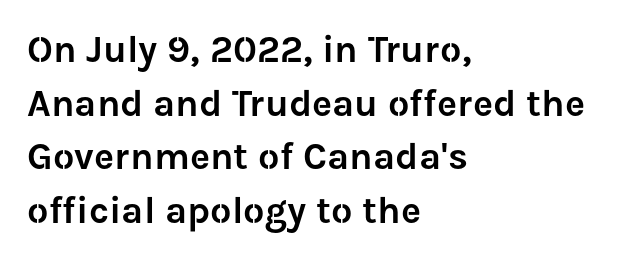
The image shows 38 px sans-serif type, upright; set left-aligned, normal line spacing (1.41x), normal letter spacing, not underlined; low stroke contrast and a medium x-height.
